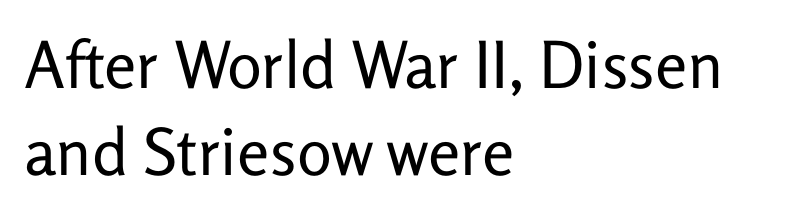
{"serif": "no", "italic": "no", "bold": "no", "weight": "regular", "width": "normal", "stroke_contrast": "low", "x_height": "medium", "monospaced": "no", "underline": "no", "align": "left", "line_spacing": "normal", "line_spacing_ratio": 1.34, "letter_spacing": "normal", "letter_spacing_em": 0.0, "glyph_px": 65}
